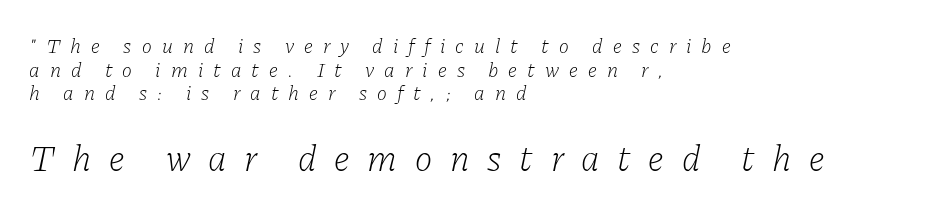
Q: Is the text bold? A: No.
Q: Is the text italic (slanted)? A: Yes, it leans right by about 11 degrees.
Q: Is the typeface a serif or a sans-serif typeface? A: Serif.
Q: Is the text underlined? A: No.
Q: How is the paragraph aligned? A: Left-aligned.
Q: Is the spacing between letters normal or unusually wide? A: Unusually wide.
Q: Is the spacing between lines tight, normal or loose? A: Tight.
Q: Which block of text is set in a larger size, the first (top) or the second (bottom)? A: The second (bottom) one.
Q: Width (condensed, normal, or wide)? A: Normal.
Q: Stroke contrast? A: Low.
Q: x-height? A: Medium.
Q: Monospaced? A: No.
